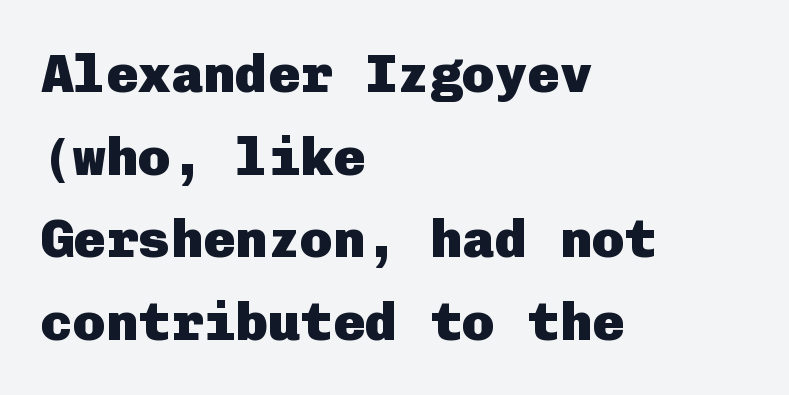
The image shows 54 px heavy sans-serif type, upright; set left-aligned, normal line spacing (1.53x), normal letter spacing, not underlined; low stroke contrast and a medium x-height.
